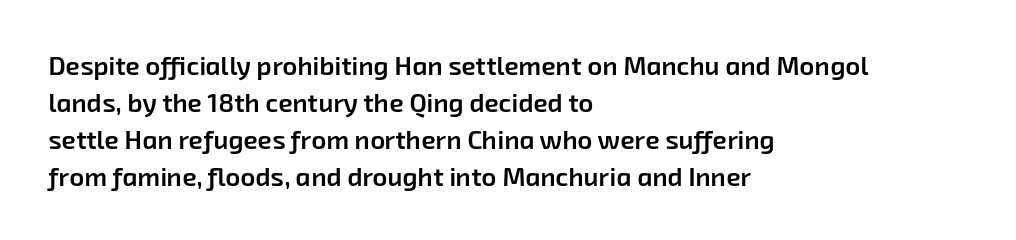
Q: Is the text bold? A: Semi-bold.
Q: Is the text underlined? A: No.
Q: How is the paragraph aligned? A: Left-aligned.
Q: Is the spacing between letters normal or unusually wide? A: Normal.
Q: Is the spacing between lines tight, normal or loose? A: Normal.
